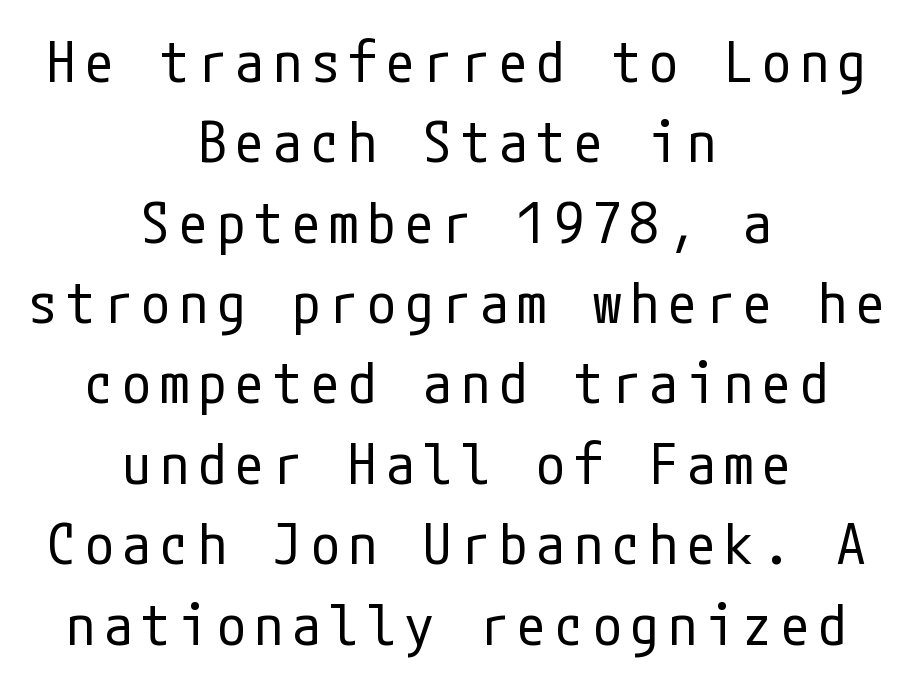
The image shows 57 px regular-weight, condensed sans-serif type, upright; set centered, normal line spacing (1.41x), not underlined; low stroke contrast and a medium x-height.
